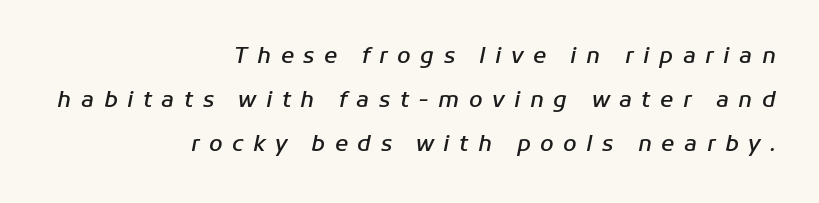
One-word summary of the alignment: right. You could only call the tracking loose — the letters float apart. Every letter is mildly thick-stroked: semibold rather than bold. Interline gaps are noticeably wide in this sample. Quick note: underline off. Notice how the stems are inclined rather than vertical — that's the hallmark of italics.
